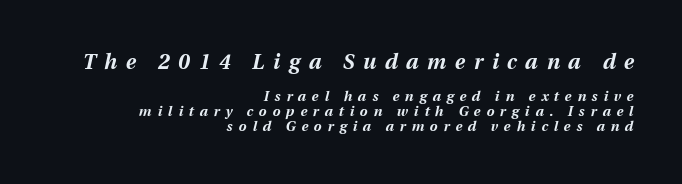
Q: Is the text bold? A: Yes.
Q: Is the text italic (slanted)? A: Yes, it leans right by about 12 degrees.
Q: Is the text underlined? A: No.
Q: How is the paragraph aligned? A: Right-aligned.
Q: Is the spacing between letters normal or unusually wide? A: Unusually wide.
Q: Is the spacing between lines tight, normal or loose? A: Tight.
Q: Which block of text is set in a larger size, the first (top) or the second (bottom)? A: The first (top) one.
